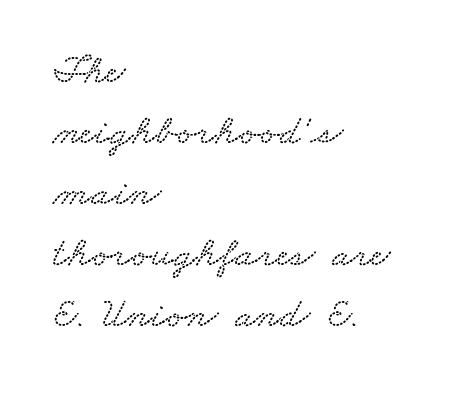
Check under the words: just untouched page. If you drew a ruler down the left edge, every line would touch it. Is the letter spacing exaggerated? No — it looks like the ordinary default. Students, observe: this is what conventionally led text looks like.
